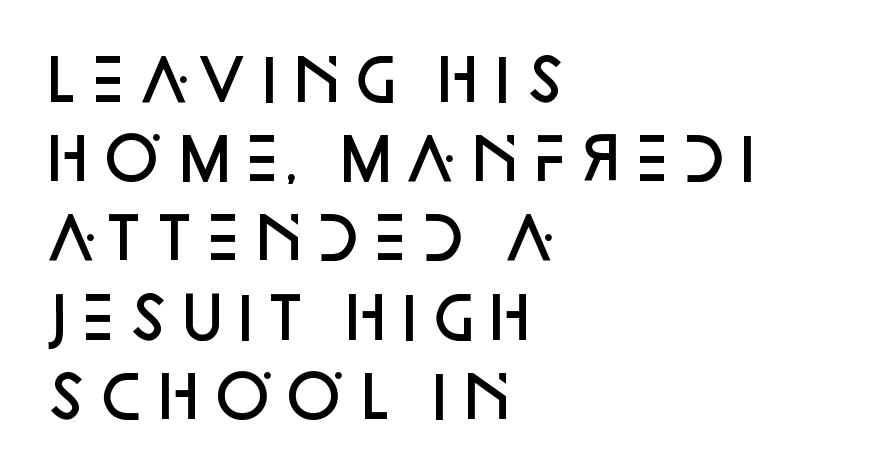
Nope, not italic — everything's standing straight. Tracking value appears to be zero — textbook default spacing. The space beneath each line is pristine and unruled. Note: no serifs on the glyphs. A normal amount of white space separates one row of letters from the next.
